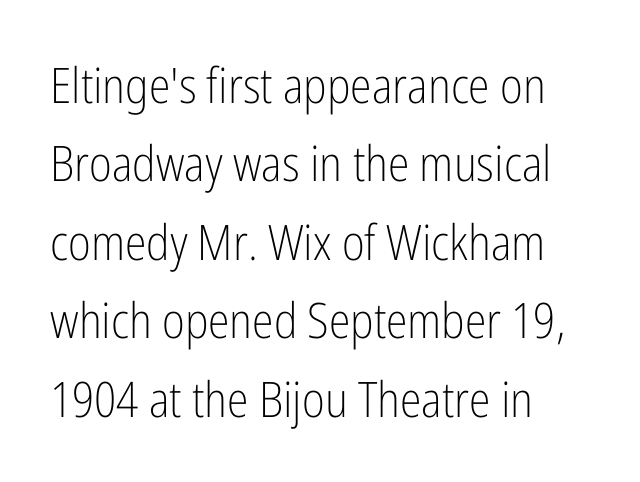
{"serif": "no", "italic": "no", "bold": "no", "weight": "light", "width": "condensed", "stroke_contrast": "low", "x_height": "medium", "monospaced": "no", "underline": "no", "align": "left", "line_spacing": "normal", "line_spacing_ratio": 1.6, "letter_spacing": "normal", "letter_spacing_em": 0.0, "glyph_px": 49}
